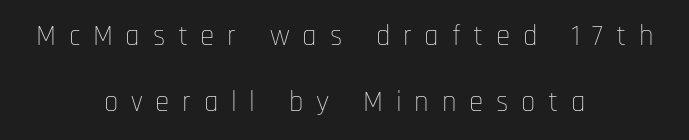
The characters display no serif detailing; their extremities are plain. Do the letters lean? They stand straight. Underlining? Definitely not there. Note the varied advance widths — an 'i' is clearly narrower than an 'm'. The vertical gap from one line to the next is large. The rendering inserts visible extra space after every character.
